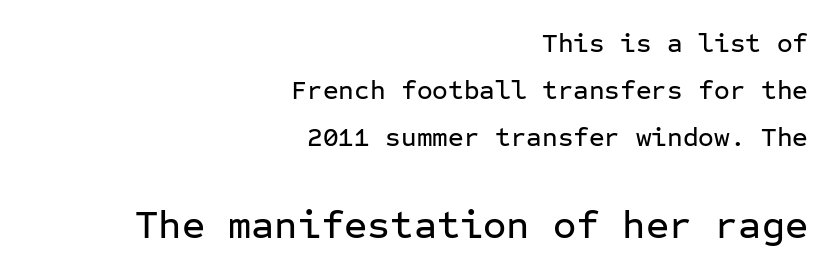
Lines of text with bare space underneath. Serif or sans? Sans — the stroke terminals are bare. Words appear dense and cohesive because spacing is normal. Which chunk is bigger? The second one — the bottom block dwarfs the top.
